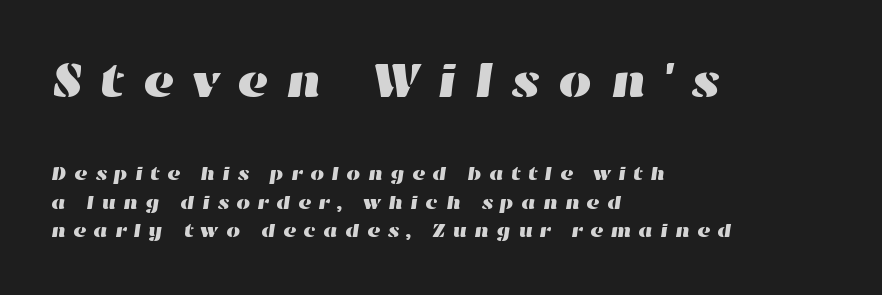
The image shows 49 px wide type; set left-aligned, normal line spacing (1.44x), unusually wide letter spacing (+0.34 em), not underlined; the first (top) block is 2.45x larger; high stroke contrast and a medium x-height.
